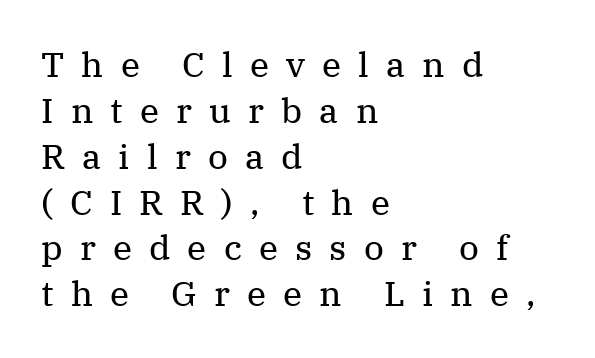
This block has exactly the height ordinary leading produces. The font sits on the lighter half of the weight spectrum, regular included. The font's upright variant was chosen for this text. Spacing verdict: proportional, widths tailored to each character.
